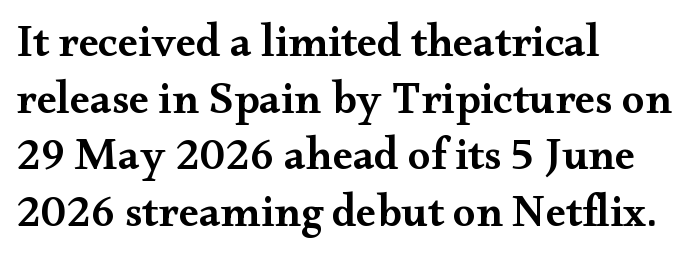
The image shows 45 px semibold, wide serif type, upright; set left-aligned, normal line spacing (1.26x), normal letter spacing, not underlined; medium stroke contrast and a small x-height.
